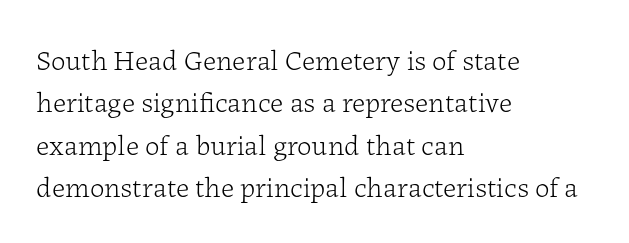
Q: Is the text bold? A: No.
Q: Is the text italic (slanted)? A: No, it is upright.
Q: Is the typeface a serif or a sans-serif typeface? A: Serif.
Q: Is the text underlined? A: No.
Q: How is the paragraph aligned? A: Left-aligned.
Q: Is the spacing between letters normal or unusually wide? A: Normal.
Q: Is the spacing between lines tight, normal or loose? A: Normal.
Q: Width (condensed, normal, or wide)? A: Normal.
Q: Stroke contrast? A: Low.
Q: x-height? A: Medium.
Q: Monospaced? A: No.
